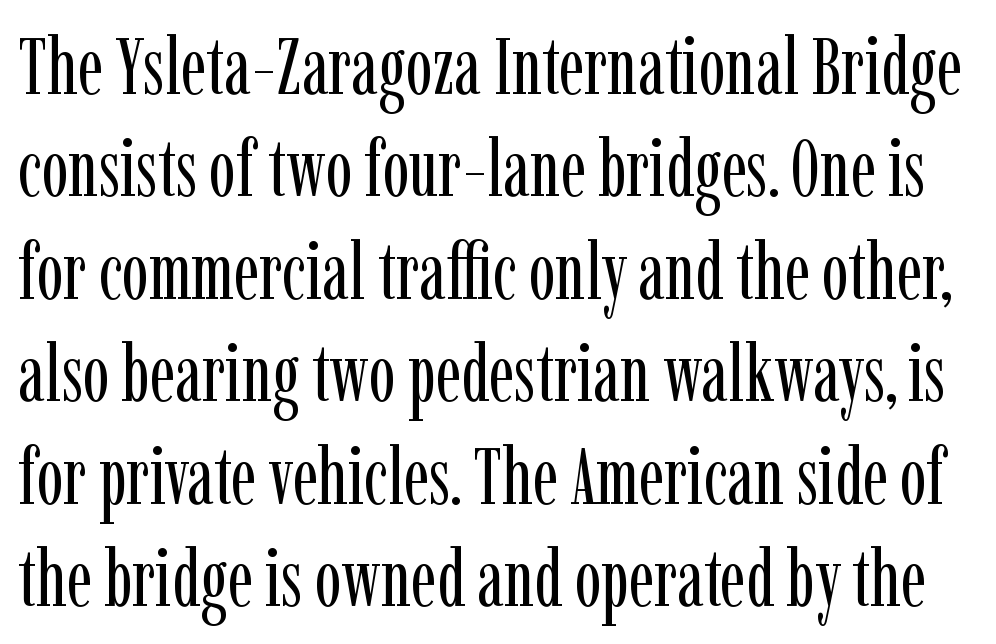
Q: Is the text bold? A: No.
Q: Is the text italic (slanted)? A: No, it is upright.
Q: Is the typeface a serif or a sans-serif typeface? A: Serif.
Q: Is the text underlined? A: No.
Q: Is the spacing between letters normal or unusually wide? A: Normal.
Q: Is the spacing between lines tight, normal or loose? A: Normal.
Q: Width (condensed, normal, or wide)? A: Condensed.
Q: Stroke contrast? A: Low.
Q: x-height? A: Medium.
Q: Monospaced? A: No.
